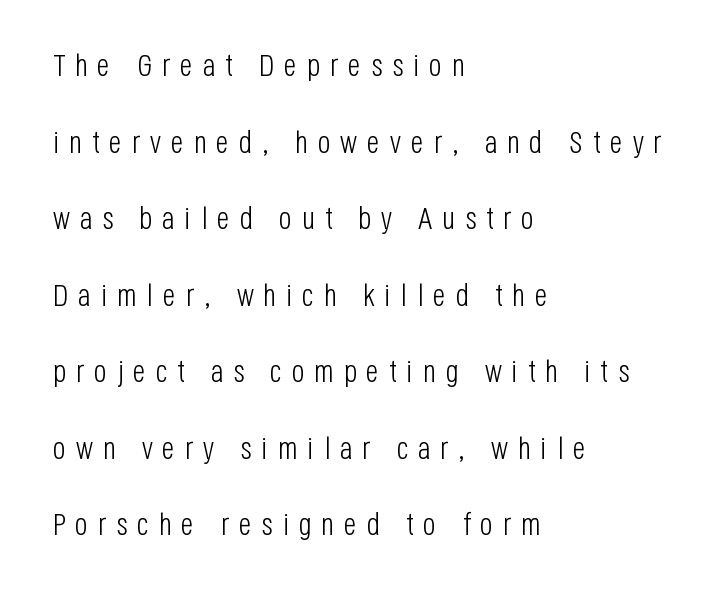
The image shows 31 px light, condensed sans-serif type, upright; set left-aligned, loose line spacing (2.47x), unusually wide letter spacing (+0.31 em), not underlined; low stroke contrast and a large x-height.
